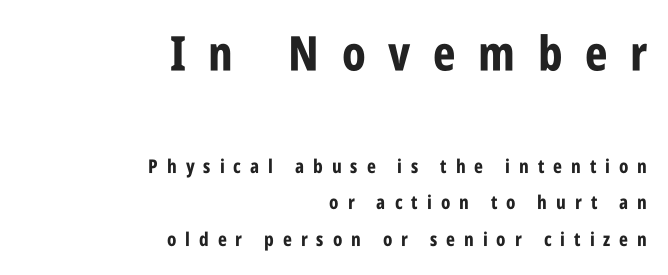
Q: Is the text bold? A: Yes.
Q: Is the text italic (slanted)? A: No, it is upright.
Q: Is the typeface a serif or a sans-serif typeface? A: Sans-serif.
Q: Is the text underlined? A: No.
Q: How is the paragraph aligned? A: Right-aligned.
Q: Is the spacing between letters normal or unusually wide? A: Unusually wide.
Q: Is the spacing between lines tight, normal or loose? A: Loose.
Q: Which block of text is set in a larger size, the first (top) or the second (bottom)? A: The first (top) one.
Q: Width (condensed, normal, or wide)? A: Condensed.
Q: Stroke contrast? A: Low.
Q: x-height? A: Large.
Q: Monospaced? A: No.
